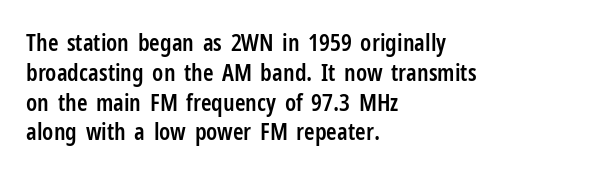
Q: Is the text bold? A: Semi-bold.
Q: Is the text italic (slanted)? A: No, it is upright.
Q: Is the text underlined? A: No.
Q: How is the paragraph aligned? A: Left-aligned.
Q: Is the spacing between letters normal or unusually wide? A: Normal.
